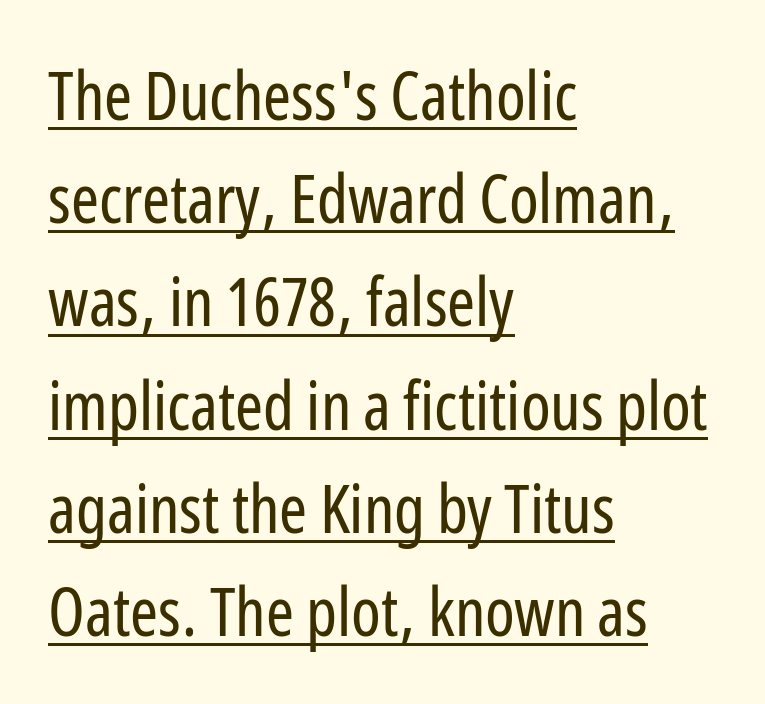
The letters stand straight up with perfectly vertical stems. Which margin do the lines hug? The left one — the right edge is uneven. The passage shown has conventional tracking throughout. Each letter's strokes conclude bluntly, with no projecting serifs. Leading matches the norm, producing a regular column.
